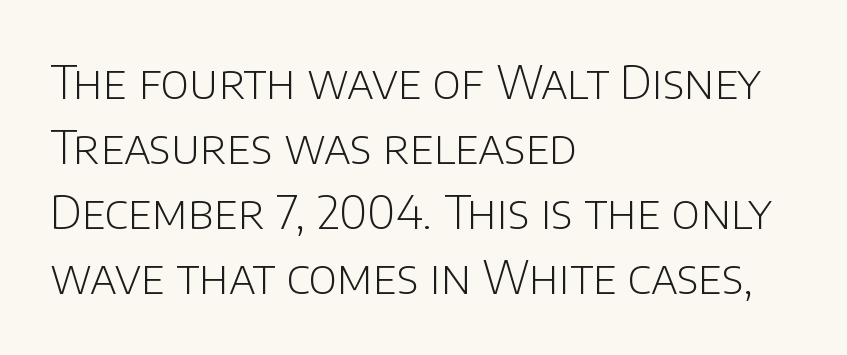
{"serif": "no", "italic": "no", "bold": "no", "weight": "light", "width": "normal", "stroke_contrast": "low", "x_height": "large", "monospaced": "no", "underline": "no", "align": "left", "line_spacing": "normal", "line_spacing_ratio": 1.38, "letter_spacing": "normal", "letter_spacing_em": 0.0, "glyph_px": 47}
